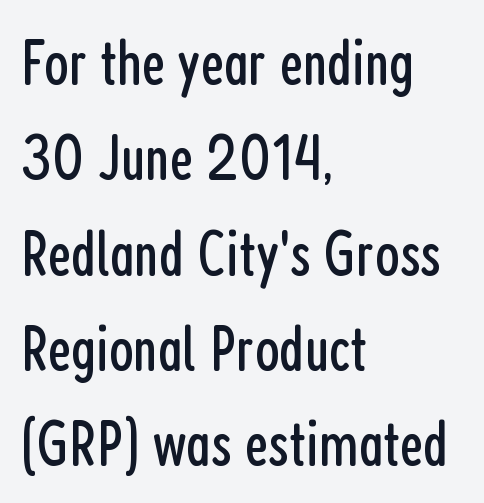
Q: Is the text bold? A: No.
Q: Is the text italic (slanted)? A: No, it is upright.
Q: Is the typeface a serif or a sans-serif typeface? A: Sans-serif.
Q: Is the text underlined? A: No.
Q: How is the paragraph aligned? A: Left-aligned.
Q: Is the spacing between letters normal or unusually wide? A: Normal.
Q: Is the spacing between lines tight, normal or loose? A: Normal.
Q: Width (condensed, normal, or wide)? A: Condensed.
Q: Stroke contrast? A: Low.
Q: x-height? A: Medium.
Q: Monospaced? A: No.
